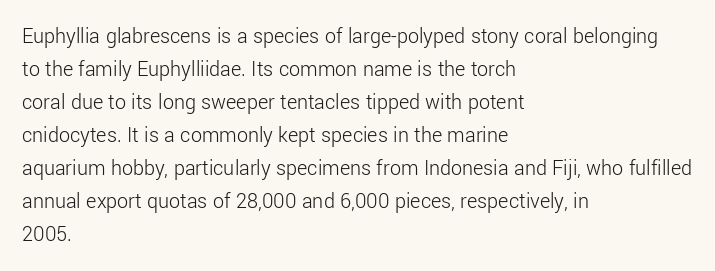
In terms of leading, this rendering sits right in the middle. Quick note: not italic, upright. Stems here are at most as thick as an everyday book face. Letter spacing: default.
